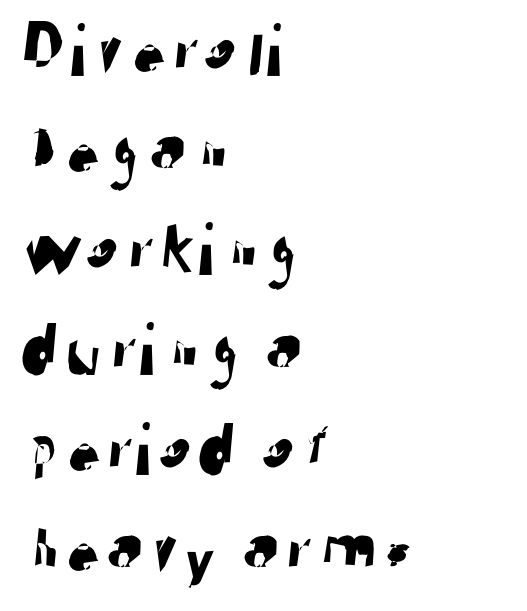
Q: Is the typeface a serif or a sans-serif typeface? A: Sans-serif.
Q: Is the text underlined? A: No.
Q: How is the paragraph aligned? A: Left-aligned.
Q: Is the spacing between letters normal or unusually wide? A: Normal.
Q: Is the spacing between lines tight, normal or loose? A: Normal.
Q: Width (condensed, normal, or wide)? A: Normal.
Q: Stroke contrast? A: Low.
Q: x-height? A: Medium.
Q: Monospaced? A: No.
